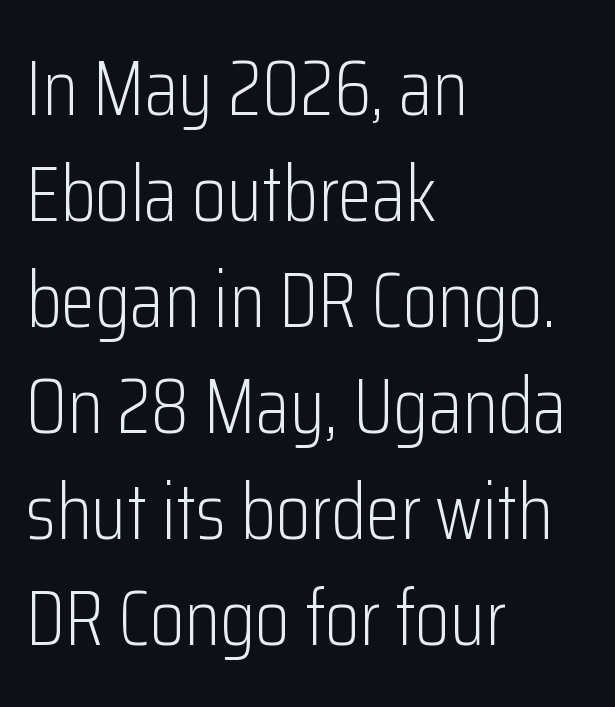
Check where the strokes stop: nothing finishes them off — pure sans. The rag falls on the right side of this text block. Type without underlining. Does the leading feel generous? No, just average. Rendered with straight, roman letterforms.
